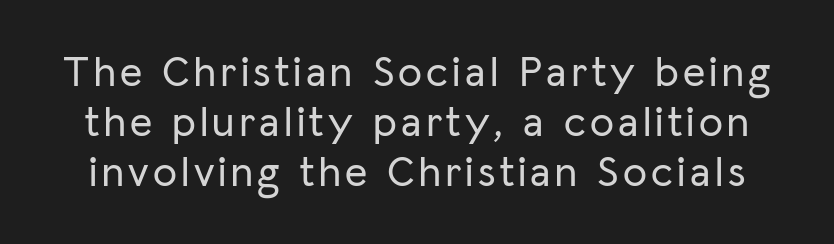
Q: Is the text italic (slanted)? A: No, it is upright.
Q: Is the typeface a serif or a sans-serif typeface? A: Sans-serif.
Q: Is the text underlined? A: No.
Q: Width (condensed, normal, or wide)? A: Normal.
Q: Stroke contrast? A: Low.
Q: x-height? A: Medium.
Q: Monospaced? A: No.
